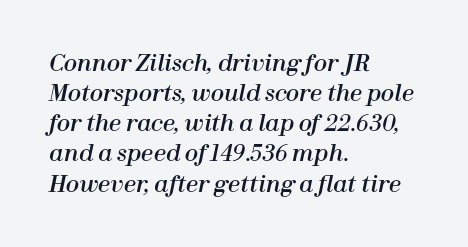
{"italic": "yes", "lean": "right", "slant_degrees": 12, "underline": "no", "align": "left", "line_spacing": "normal", "line_spacing_ratio": 1.37, "letter_spacing": "normal", "letter_spacing_em": 0.0, "glyph_px": 22}
